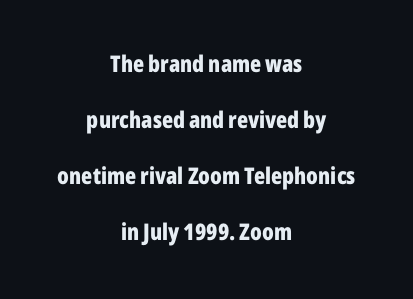
The image shows 23 px bold type, upright; set centered, loose line spacing (2.44x), normal letter spacing, not underlined.
